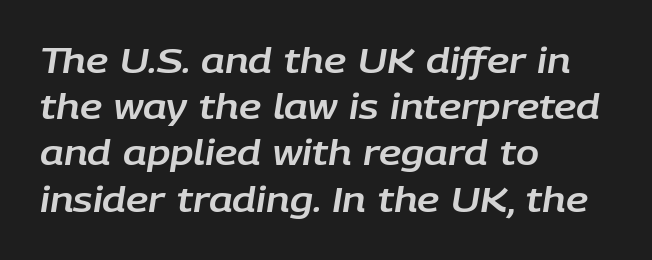
The image shows 34 px text type, italic (leaning right); set left-aligned, normal line spacing (1.36x), normal letter spacing, not underlined; low stroke contrast and a large x-height.
